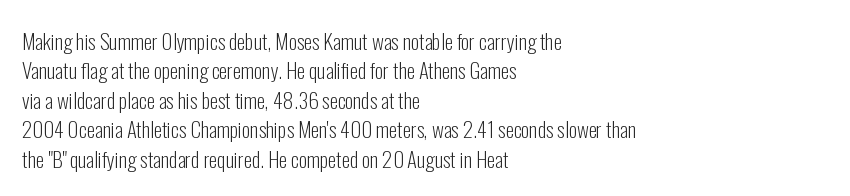
Q: Is the text bold? A: No.
Q: Is the text italic (slanted)? A: No, it is upright.
Q: Is the text underlined? A: No.
Q: How is the paragraph aligned? A: Left-aligned.
Q: Is the spacing between letters normal or unusually wide? A: Normal.
Q: Is the spacing between lines tight, normal or loose? A: Normal.
